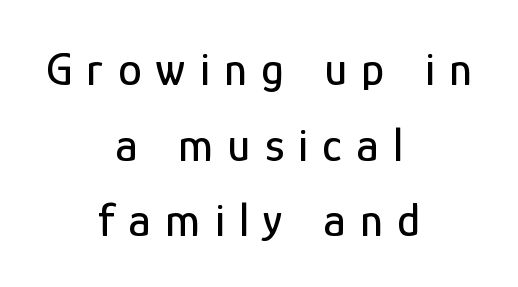
The image shows 47 px condensed sans-serif type, upright; set centered, normal line spacing (1.61x), unusually wide letter spacing (+0.31 em), not underlined; low stroke contrast and a medium x-height.
